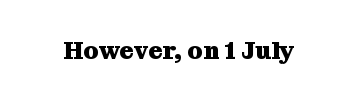
Q: Is the text bold? A: Yes.
Q: Is the text italic (slanted)? A: No, it is upright.
Q: Is the text underlined? A: No.
Q: Is the spacing between letters normal or unusually wide? A: Normal.
